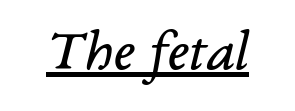
Q: Is the text bold? A: No.
Q: Is the text italic (slanted)? A: Yes, it leans right by about 14 degrees.
Q: Is the typeface a serif or a sans-serif typeface? A: Serif.
Q: Is the text underlined? A: Yes.
Q: Is the spacing between letters normal or unusually wide? A: Normal.
Q: Width (condensed, normal, or wide)? A: Normal.
Q: Stroke contrast? A: Low.
Q: x-height? A: Medium.
Q: Monospaced? A: No.
